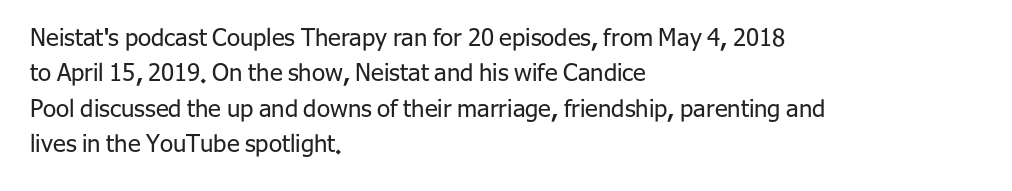
Tracking value appears to be zero — textbook default spacing. Posture: straight, roman, zero tilt. Leftover space on each line is placed entirely after the last word. This is not heavy type; no bold has been used.
